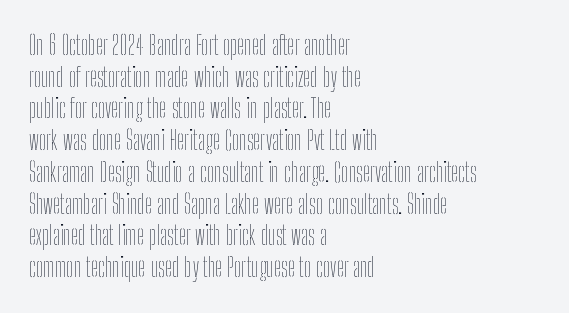
{"italic": "no", "bold": "no", "underline": "no", "align": "left", "line_spacing_ratio": 1.22, "letter_spacing": "normal", "letter_spacing_em": 0.0, "glyph_px": 26}
